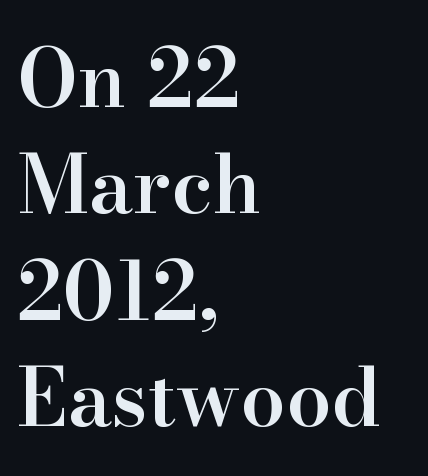
Q: Is the text bold? A: Semi-bold.
Q: Is the text italic (slanted)? A: No, it is upright.
Q: Is the typeface a serif or a sans-serif typeface? A: Serif.
Q: Is the text underlined? A: No.
Q: How is the paragraph aligned? A: Left-aligned.
Q: Is the spacing between letters normal or unusually wide? A: Normal.
Q: Is the spacing between lines tight, normal or loose? A: Normal.
Q: Width (condensed, normal, or wide)? A: Normal.
Q: Stroke contrast? A: High.
Q: x-height? A: Small.
Q: Monospaced? A: No.
